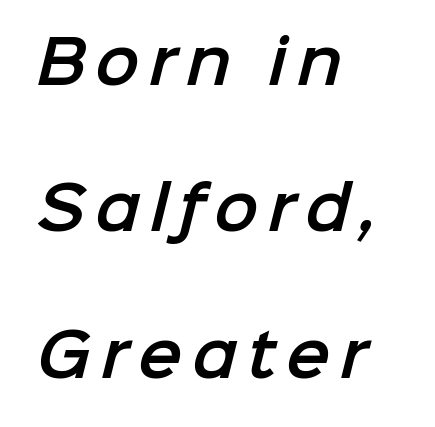
Q: Is the typeface a serif or a sans-serif typeface? A: Sans-serif.
Q: Is the text underlined? A: No.
Q: How is the paragraph aligned? A: Left-aligned.
Q: Is the spacing between lines tight, normal or loose? A: Loose.
Q: Width (condensed, normal, or wide)? A: Normal.
Q: Stroke contrast? A: Low.
Q: x-height? A: Medium.
Q: Monospaced? A: No.
